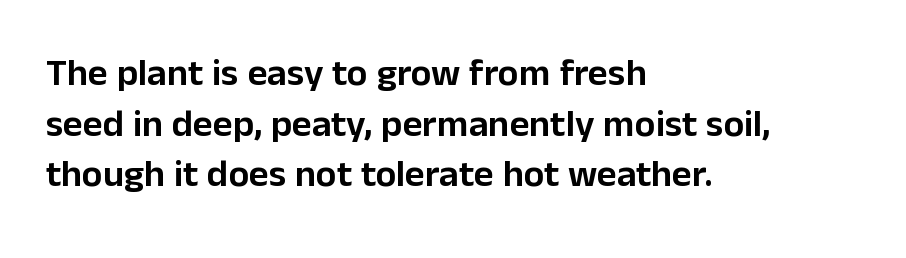
The face used here is proportionally spaced, like ordinary book or web type. Does the copy run flush right? No — it runs flush left. This sample keeps an unexceptional amount of space between lines. The rendering keeps characters at their native spacing. Does the type have serifs? No, each stem ends abruptly. Any mark beneath the type? The region is blank.
